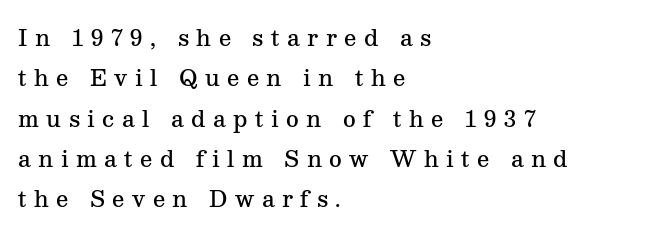
Q: Is the text bold? A: Semi-bold.
Q: Is the text italic (slanted)? A: No, it is upright.
Q: Is the text underlined? A: No.
Q: How is the paragraph aligned? A: Left-aligned.
Q: Is the spacing between letters normal or unusually wide? A: Unusually wide.
